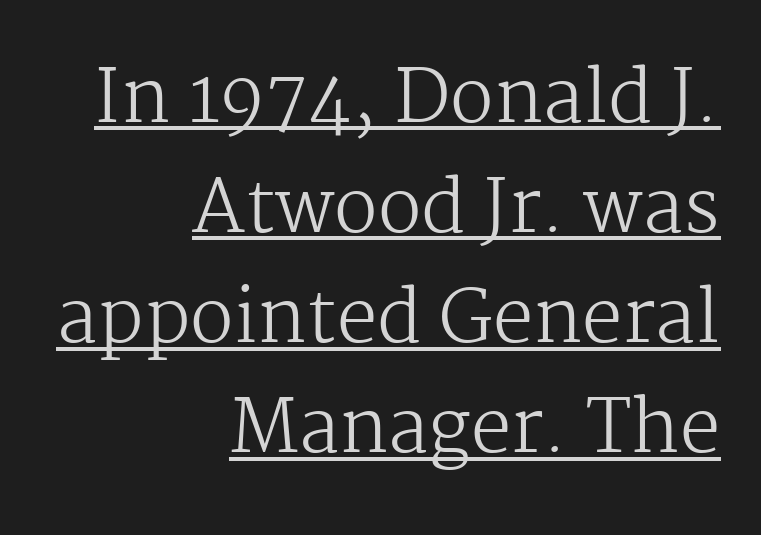
The rows are spaced the way most documents space them. The text was rendered using a seriffed face with decorative stroke endings. Each word holds together tightly as a unit, with standard inter-letter gaps. The face used here is proportionally spaced, like ordinary book or web type.
